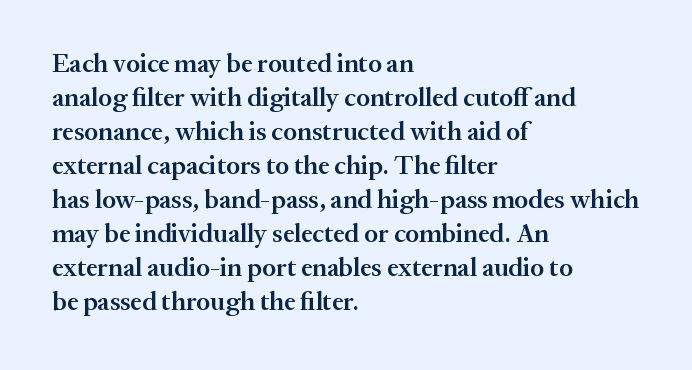
Q: Is the text bold? A: Semi-bold.
Q: Is the text italic (slanted)? A: No, it is upright.
Q: Is the text underlined? A: No.
Q: How is the paragraph aligned? A: Left-aligned.
Q: Is the spacing between letters normal or unusually wide? A: Normal.
Q: Is the spacing between lines tight, normal or loose? A: Normal.
